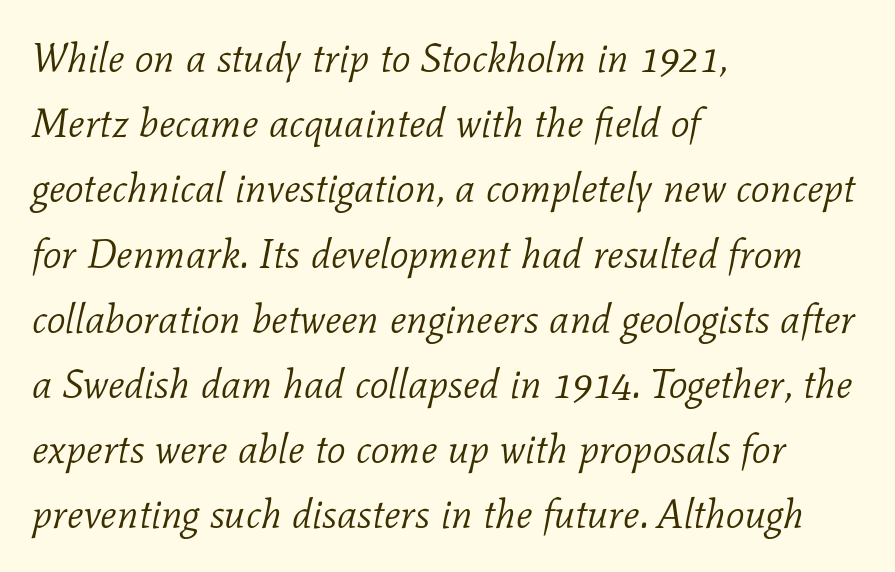
Q: Is the text bold? A: No.
Q: Is the text italic (slanted)? A: Yes, it leans right by about 11 degrees.
Q: Is the typeface a serif or a sans-serif typeface? A: Serif.
Q: Is the text underlined? A: No.
Q: How is the paragraph aligned? A: Left-aligned.
Q: Is the spacing between letters normal or unusually wide? A: Normal.
Q: Is the spacing between lines tight, normal or loose? A: Normal.
Q: Width (condensed, normal, or wide)? A: Normal.
Q: Stroke contrast? A: Low.
Q: x-height? A: Medium.
Q: Monospaced? A: No.
